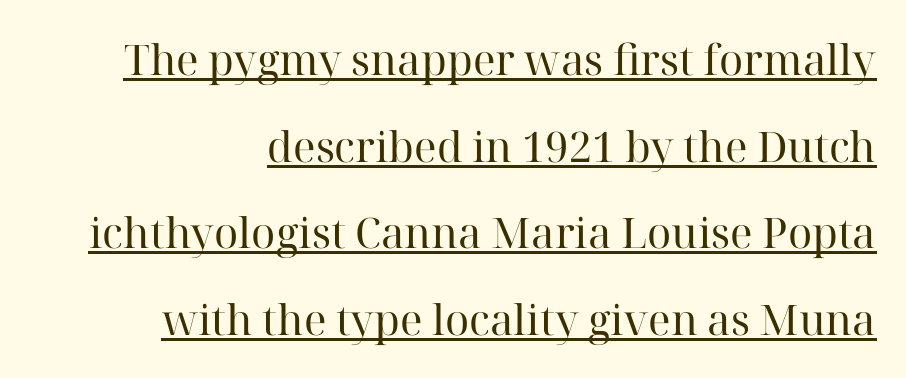
This sample trades compactness for vertical openness between lines. Quick note: underline on. The font sits on the lighter half of the weight spectrum, regular included. The typography opts for an upright posture over an oblique one. Spacing between characters is what you'd get straight out of the box.
